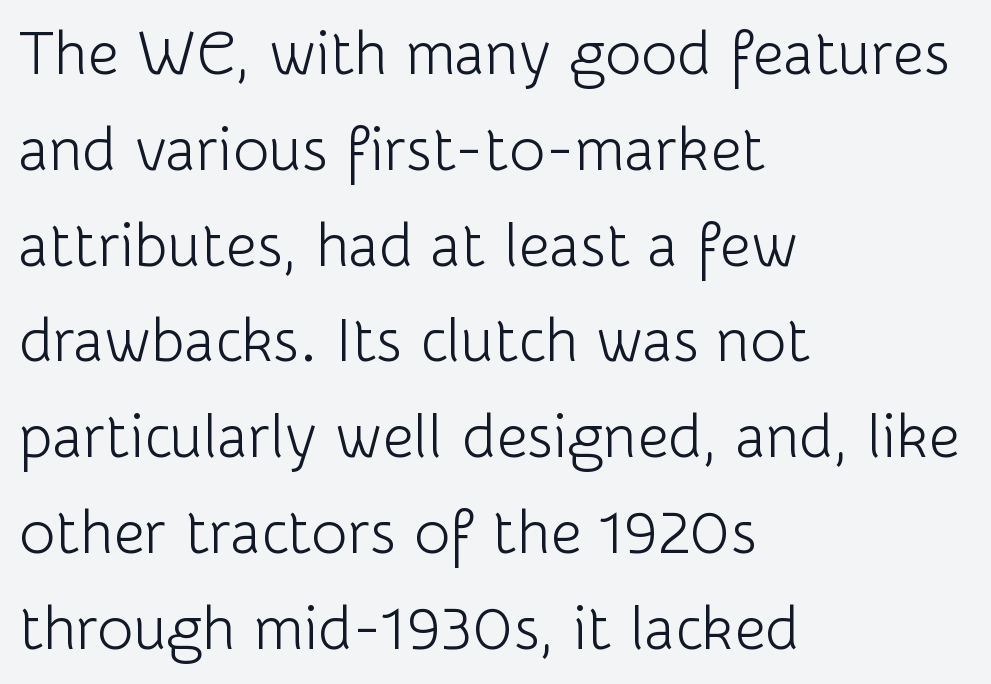
This is sans-serif lettering, the kind often seen on screens and signage. This rendering uses left alignment, leaving the right contour irregular. The string is rendered with underlining switched off. Stems and bowls with no extra thickness — not bold.
